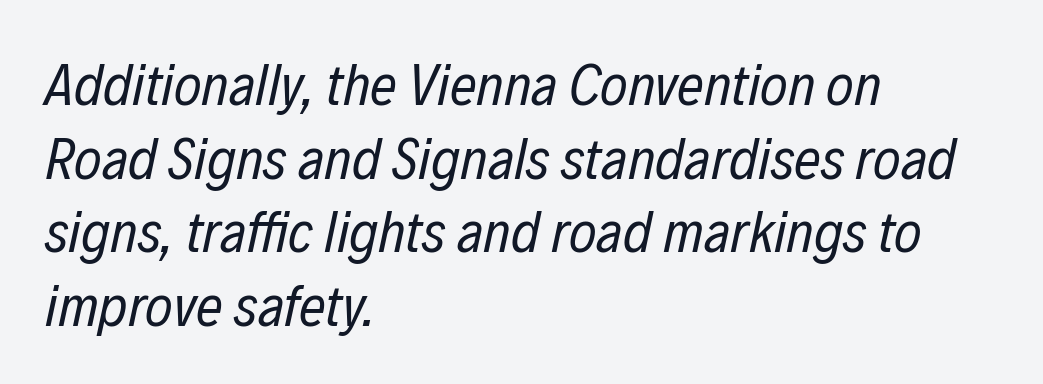
{"italic": "yes", "lean": "right", "slant_degrees": 12, "bold": "no", "weight": "regular", "width": "condensed", "stroke_contrast": "low", "x_height": "medium", "monospaced": "no", "underline": "no", "align": "left", "line_spacing": "normal", "line_spacing_ratio": 1.25, "letter_spacing": "normal", "letter_spacing_em": 0.0, "glyph_px": 59}
